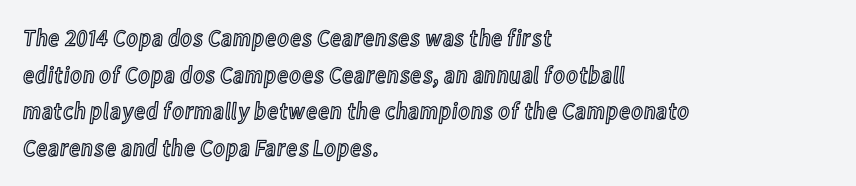
{"underline": "no", "align": "left", "line_spacing": "normal", "line_spacing_ratio": 1.53, "letter_spacing": "normal", "letter_spacing_em": 0.0, "glyph_px": 24}
